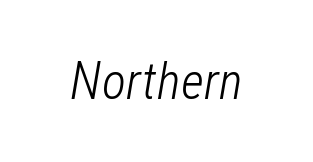
Q: Is the text bold? A: No.
Q: Is the text italic (slanted)? A: Yes, it leans right by about 12 degrees.
Q: Is the text underlined? A: No.
Q: Is the spacing between letters normal or unusually wide? A: Normal.
Q: Width (condensed, normal, or wide)? A: Condensed.
Q: Stroke contrast? A: Low.
Q: x-height? A: Medium.
Q: Monospaced? A: No.
